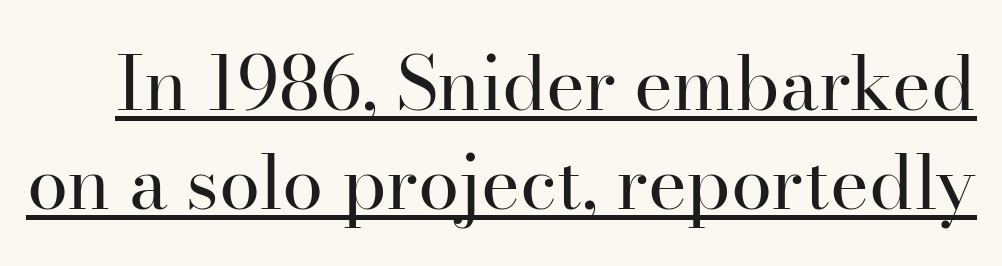
This sample uses plain, unmodified letter spacing. Does the lettering tilt? It doesn't — this is upright. The rendering uses natural spacing where letterforms have individual widths. On a weight scale, this lands at 450 or below. Vertically, the passage feels balanced, rows spaced as you'd expect.
